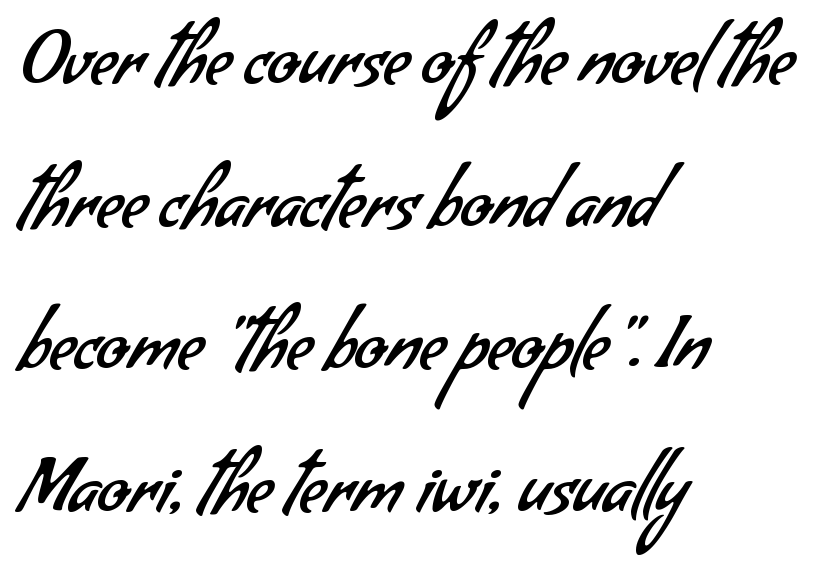
The image shows 72 px regular-weight sans-serif type; set left-aligned, loose line spacing (1.98x), normal letter spacing, not underlined; low stroke contrast and a small x-height.
